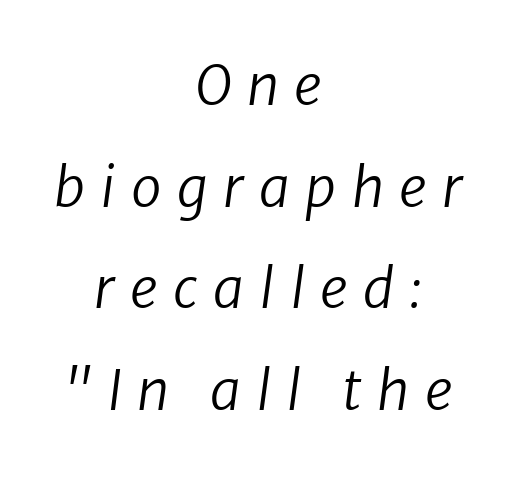
Q: Is the text bold? A: No.
Q: Is the text italic (slanted)? A: Yes, it leans right by about 8 degrees.
Q: Is the text underlined? A: No.
Q: How is the paragraph aligned? A: Centered.
Q: Is the spacing between letters normal or unusually wide? A: Unusually wide.
Q: Width (condensed, normal, or wide)? A: Normal.
Q: Stroke contrast? A: Low.
Q: x-height? A: Medium.
Q: Monospaced? A: No.
